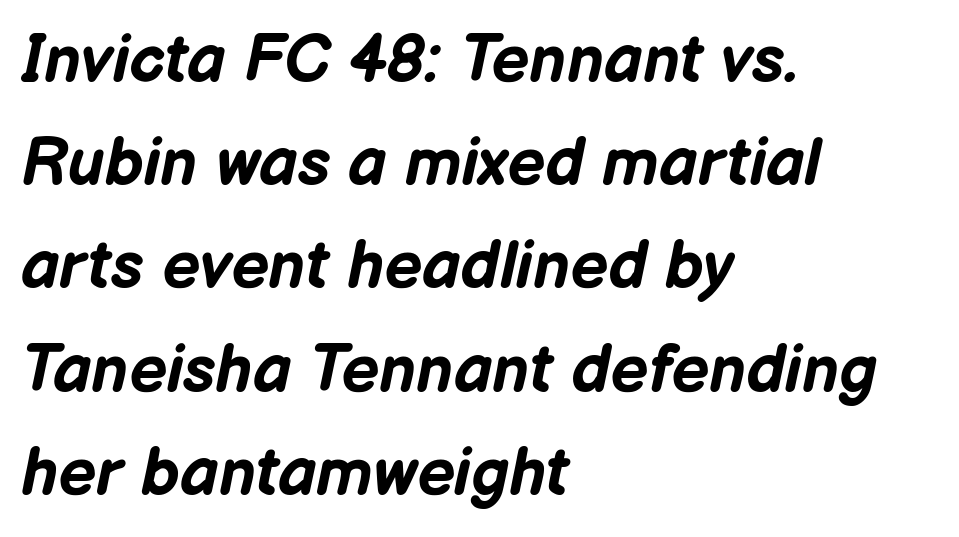
A typesetter would call this proportional, since set widths differ per character. Letters rest on an invisible, unmarked baseline. Emphasis by weight is at full strength: bold. Emphasis-style slanted type is in use. Successive baselines arrive at the customary interval.
